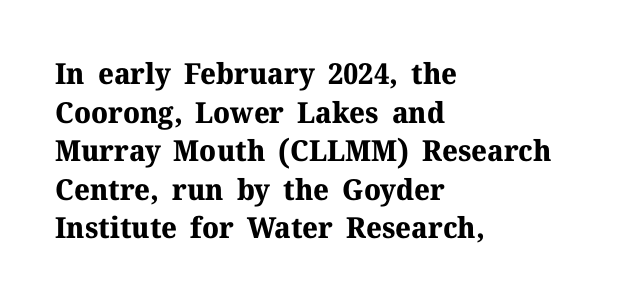
If you drew a line through each stem, it would be perfectly vertical. Here the designer chose a conventional face with non-uniform glyph widths. Between one letter and the next there's only the usual sliver of space. The glyphs in this specimen are seriffed. The block of text has a typical density, with ordinary space between rows.
